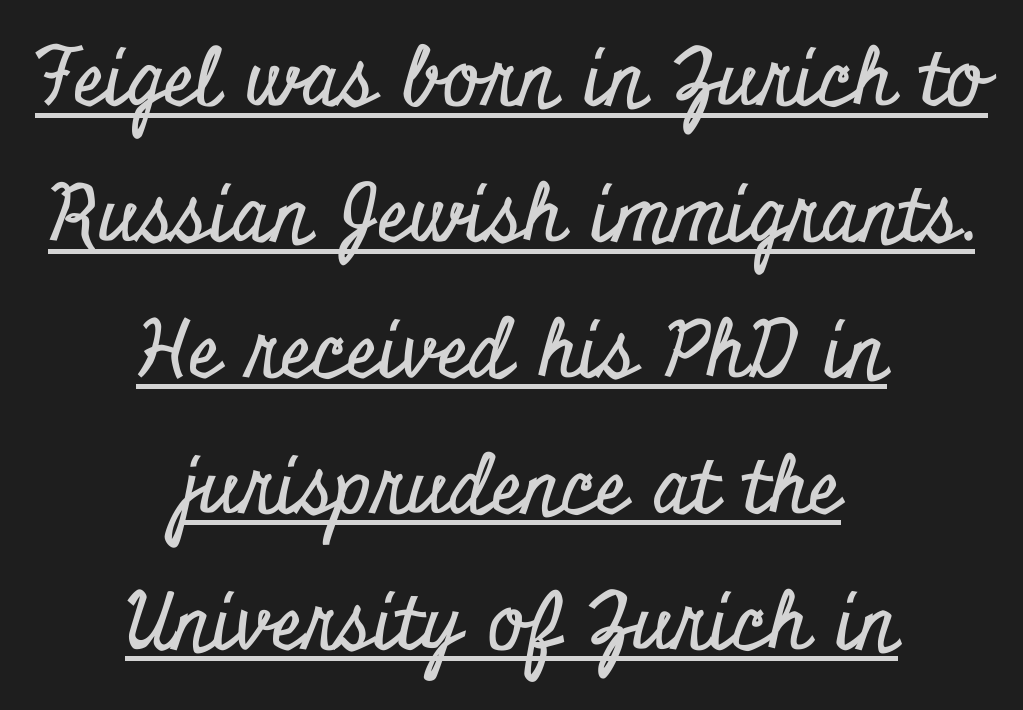
You could not count columns in this text — the font is proportionally spaced. The type family on display is of the serif kind. The horizontal fit of the characters is conventional and even. Typeset on center — no edge is straight.
